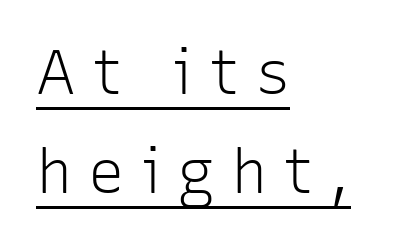
{"serif": "no", "italic": "no", "bold": "no", "weight": "light", "width": "normal", "stroke_contrast": "low", "x_height": "medium", "monospaced": "no", "underline": "yes", "align": "left", "line_spacing": "normal", "line_spacing_ratio": 1.62, "letter_spacing": "wide", "letter_spacing_em": 0.26, "glyph_px": 61}
